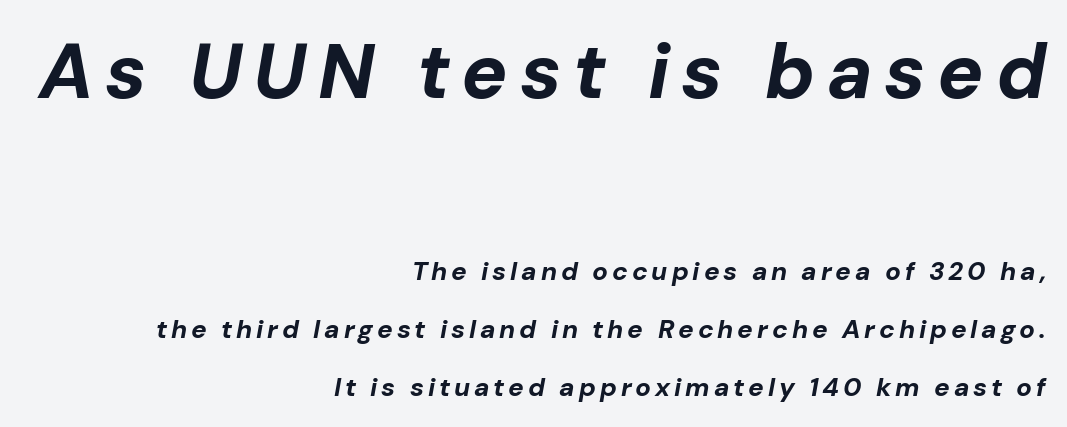
{"italic": "yes", "lean": "right", "slant_degrees": 10, "bold": "yes", "weight": "bold", "width": "normal", "stroke_contrast": "low", "x_height": "medium", "monospaced": "no", "underline": "no", "align": "right", "line_spacing": "loose", "line_spacing_ratio": 2.23, "larger_block": "first", "size_ratio": 2.96, "glyph_px": 77}
